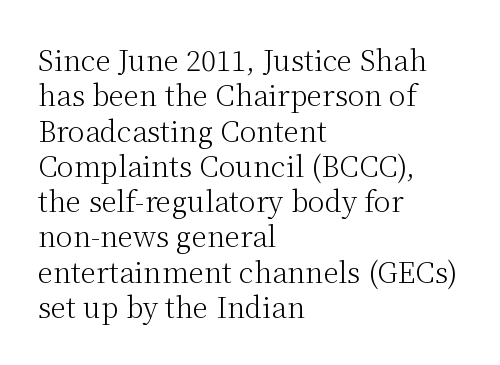
Q: Is the text bold? A: No.
Q: Is the text italic (slanted)? A: No, it is upright.
Q: Is the typeface a serif or a sans-serif typeface? A: Serif.
Q: Is the text underlined? A: No.
Q: How is the paragraph aligned? A: Left-aligned.
Q: Is the spacing between letters normal or unusually wide? A: Normal.
Q: Is the spacing between lines tight, normal or loose? A: Normal.
Q: Width (condensed, normal, or wide)? A: Normal.
Q: Stroke contrast? A: Medium.
Q: x-height? A: Medium.
Q: Monospaced? A: No.
